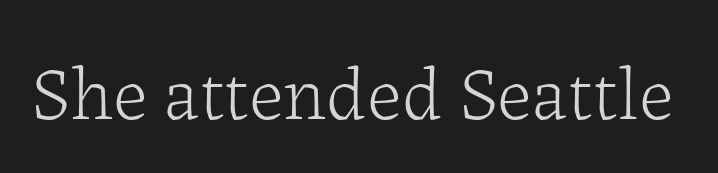
The image shows 76 px light serif type, upright; set normal letter spacing, not underlined; low stroke contrast and a medium x-height.
